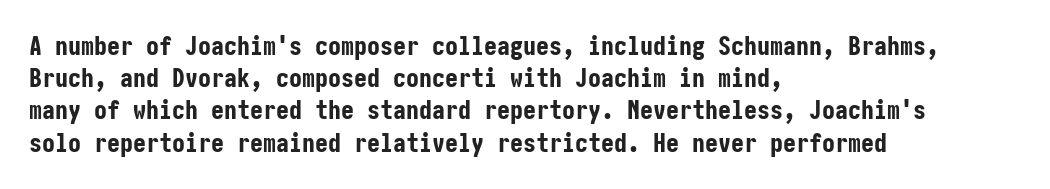
The image shows 26 px bold type, upright; set left-aligned, line spacing 1.24x, normal letter spacing, not underlined.
